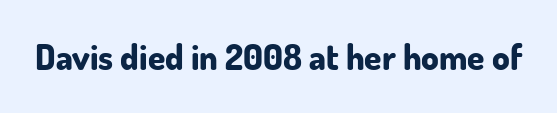
The image shows 35 px bold sans-serif type, upright; set normal letter spacing, not underlined; low stroke contrast and a small x-height.
